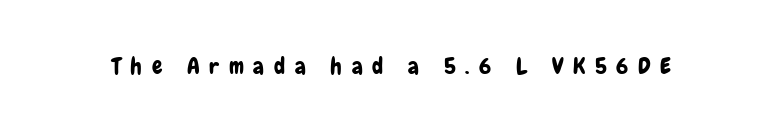
Plain, unruled lines of type. The tracking jumps out immediately: characters are airy and widely separated. The lettering stays uniformly vertical, giving the passage a roman look.
